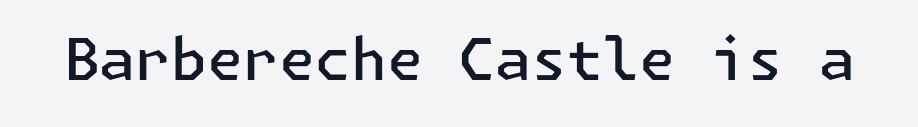
Q: Is the text bold? A: Semi-bold.
Q: Is the text italic (slanted)? A: No, it is upright.
Q: Is the typeface a serif or a sans-serif typeface? A: Sans-serif.
Q: Is the text underlined? A: No.
Q: Is the spacing between letters normal or unusually wide? A: Normal.
Q: Width (condensed, normal, or wide)? A: Normal.
Q: Stroke contrast? A: Low.
Q: x-height? A: Medium.
